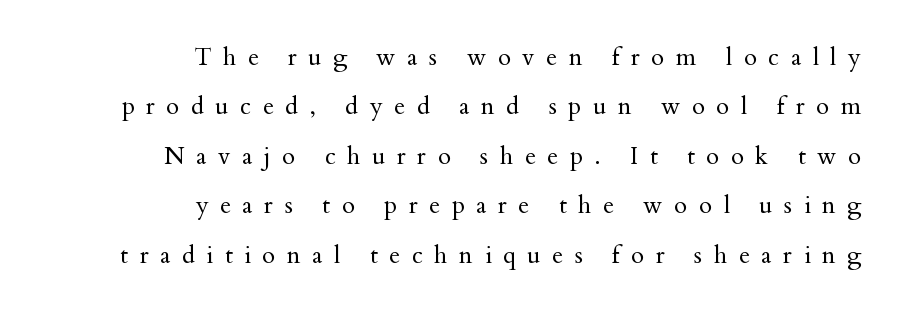
The image shows 24 px text type, upright; set right-aligned, loose line spacing (2.06x), unusually wide letter spacing (+0.48 em), not underlined.
